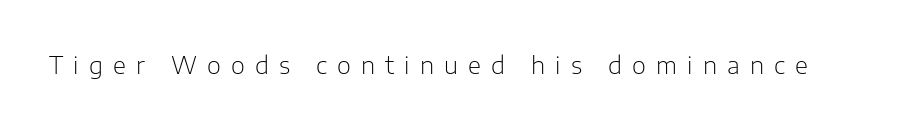
{"italic": "no", "bold": "no", "underline": "no", "letter_spacing": "wide", "letter_spacing_em": 0.42, "glyph_px": 24}
